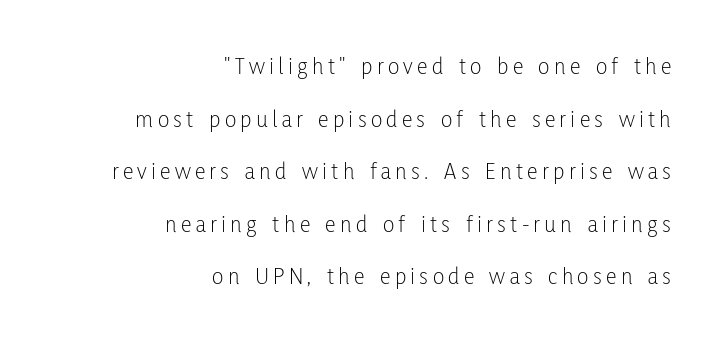
{"italic": "no", "bold": "no", "underline": "no", "align": "right", "line_spacing": "loose", "line_spacing_ratio": 2.19, "glyph_px": 24}
